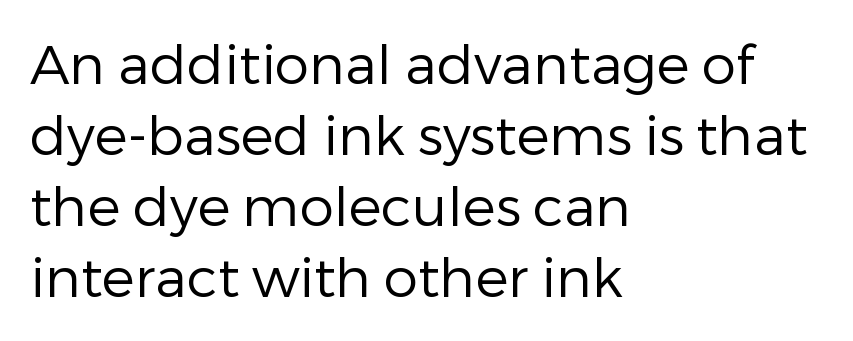
{"serif": "no", "italic": "no", "bold": "no", "weight": "regular", "width": "normal", "stroke_contrast": "low", "x_height": "medium", "monospaced": "no", "underline": "no", "align": "left", "line_spacing": "normal", "line_spacing_ratio": 1.29, "letter_spacing": "normal", "letter_spacing_em": 0.0, "glyph_px": 55}
